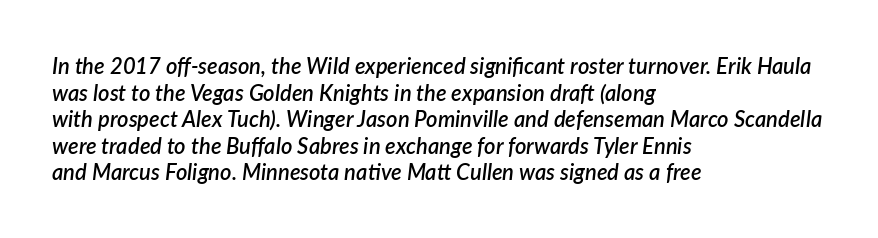
Q: Is the text bold? A: Semi-bold.
Q: Is the text italic (slanted)? A: Yes, it leans right by about 7 degrees.
Q: Is the text underlined? A: No.
Q: How is the paragraph aligned? A: Left-aligned.
Q: Is the spacing between letters normal or unusually wide? A: Normal.
